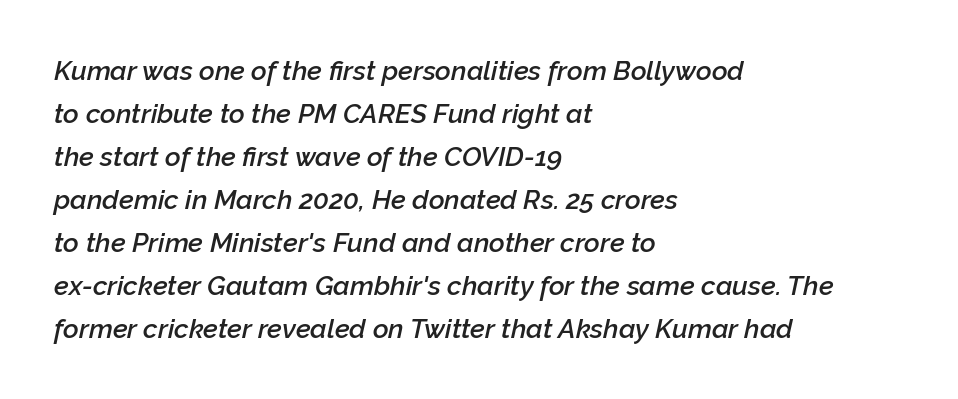
The image shows 27 px text type, italic (leaning right); set left-aligned, normal line spacing (1.59x), normal letter spacing, not underlined.
